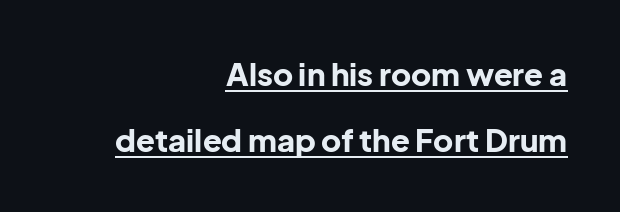
Visually the block forms a straight wall on the right and a jagged coastline on the left. Horizontal bands of white between lines are thick stripes. The rendering uses natural spacing where letterforms have individual widths. Caption: bold face, heavy strokes. Style check: upright. Words appear dense and cohesive because spacing is normal.
